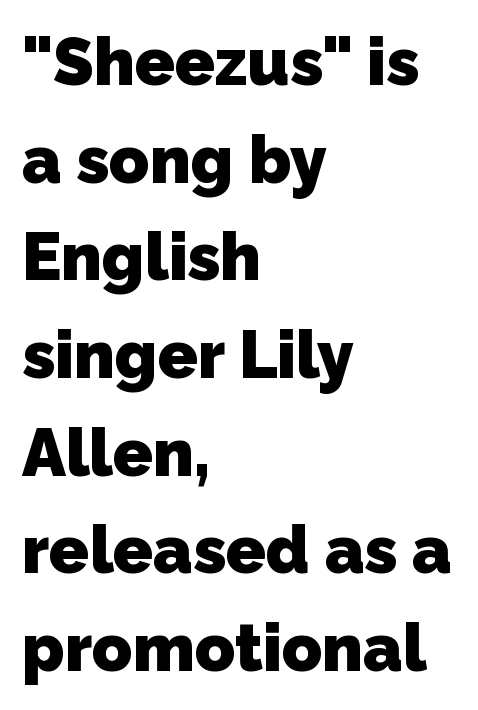
Q: Is the text bold? A: Yes.
Q: Is the typeface a serif or a sans-serif typeface? A: Sans-serif.
Q: Is the text underlined? A: No.
Q: How is the paragraph aligned? A: Left-aligned.
Q: Is the spacing between letters normal or unusually wide? A: Normal.
Q: Is the spacing between lines tight, normal or loose? A: Normal.
Q: Width (condensed, normal, or wide)? A: Normal.
Q: Stroke contrast? A: Low.
Q: x-height? A: Medium.
Q: Monospaced? A: No.
